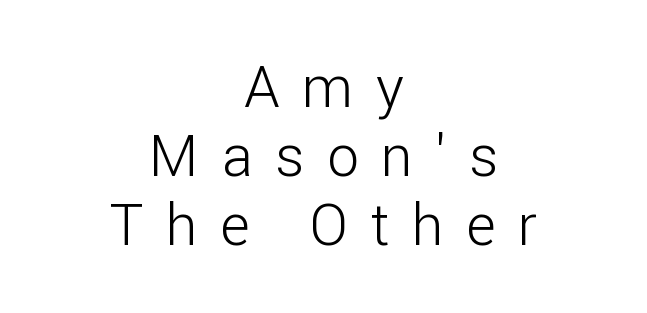
Q: Is the text bold? A: No.
Q: Is the text italic (slanted)? A: No, it is upright.
Q: Is the typeface a serif or a sans-serif typeface? A: Sans-serif.
Q: Is the text underlined? A: No.
Q: How is the paragraph aligned? A: Centered.
Q: Is the spacing between letters normal or unusually wide? A: Unusually wide.
Q: Width (condensed, normal, or wide)? A: Normal.
Q: Stroke contrast? A: Low.
Q: x-height? A: Medium.
Q: Monospaced? A: No.
